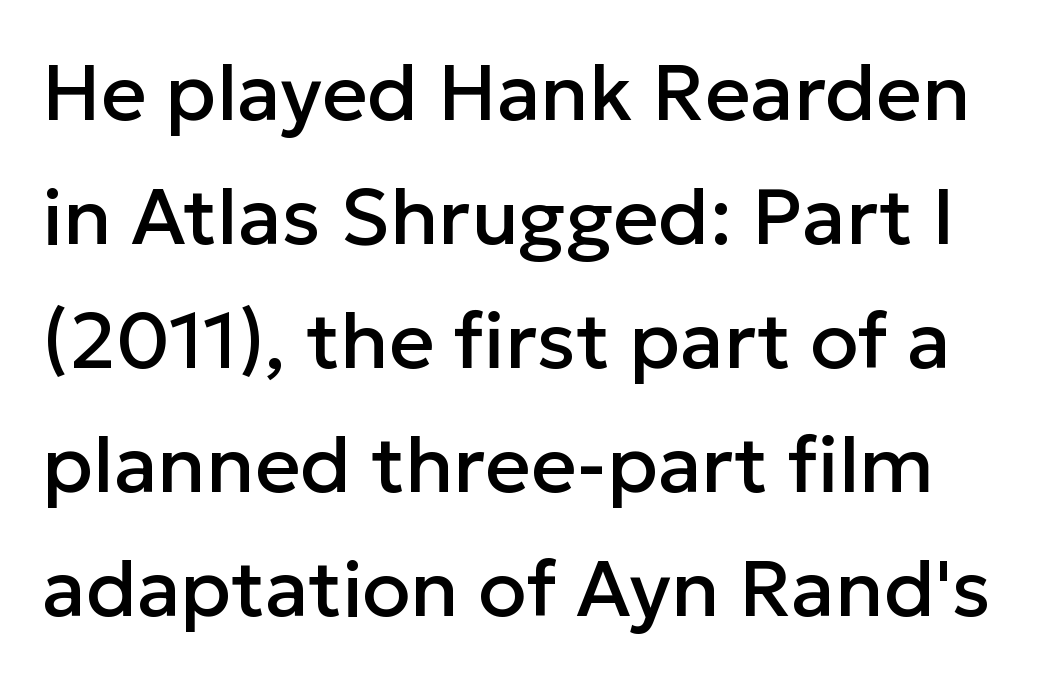
Q: Is the text italic (slanted)? A: No, it is upright.
Q: Is the typeface a serif or a sans-serif typeface? A: Sans-serif.
Q: Is the text underlined? A: No.
Q: Is the spacing between letters normal or unusually wide? A: Normal.
Q: Is the spacing between lines tight, normal or loose? A: Normal.
Q: Width (condensed, normal, or wide)? A: Normal.
Q: Stroke contrast? A: Low.
Q: x-height? A: Medium.
Q: Monospaced? A: No.
